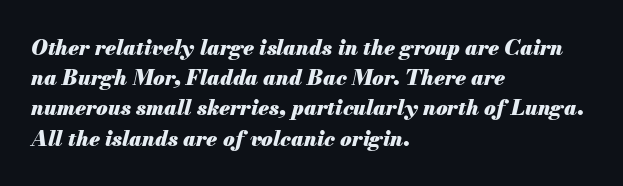
{"italic": "yes", "lean": "right", "slant_degrees": 13, "bold": "yes", "underline": "no", "align": "left", "line_spacing": "normal", "line_spacing_ratio": 1.44, "letter_spacing": "normal", "letter_spacing_em": 0.0, "glyph_px": 21}
